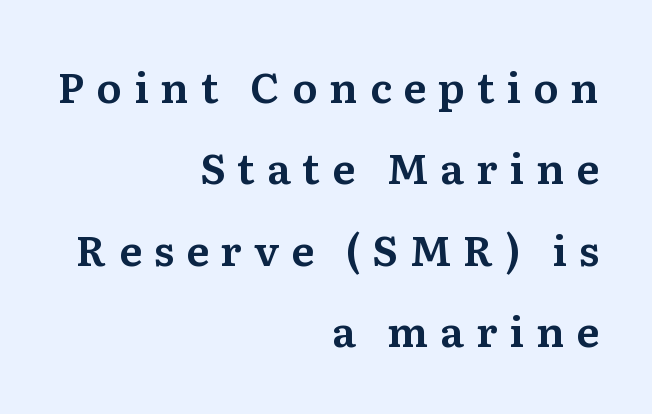
The passage shown is typed in a proportional face where columns would drift. Does the type have serifs? Yes, each stem ends in a small foot. Posture: upright roman. Between one letter and the next there's a generous, obvious gap. A great deal of white space separates one row of letters from the next. The area under the type is left untouched.
